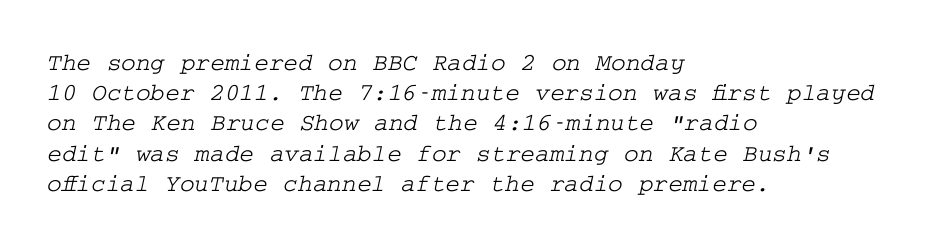
{"underline": "no", "align": "left", "line_spacing_ratio": 1.21, "letter_spacing": "normal", "letter_spacing_em": 0.0, "glyph_px": 25}
